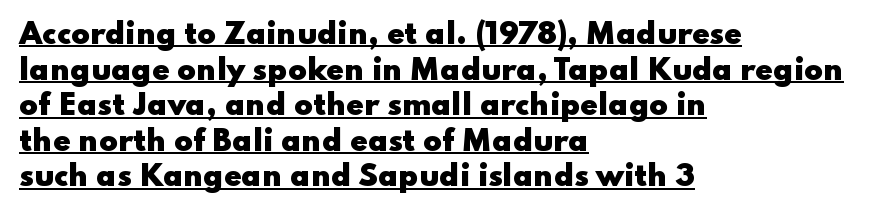
Q: Is the text bold? A: Yes.
Q: Is the text italic (slanted)? A: No, it is upright.
Q: Is the typeface a serif or a sans-serif typeface? A: Sans-serif.
Q: Is the text underlined? A: Yes.
Q: How is the paragraph aligned? A: Left-aligned.
Q: Is the spacing between letters normal or unusually wide? A: Normal.
Q: Is the spacing between lines tight, normal or loose? A: Normal.
Q: Width (condensed, normal, or wide)? A: Wide.
Q: Stroke contrast? A: Low.
Q: x-height? A: Small.
Q: Monospaced? A: No.
